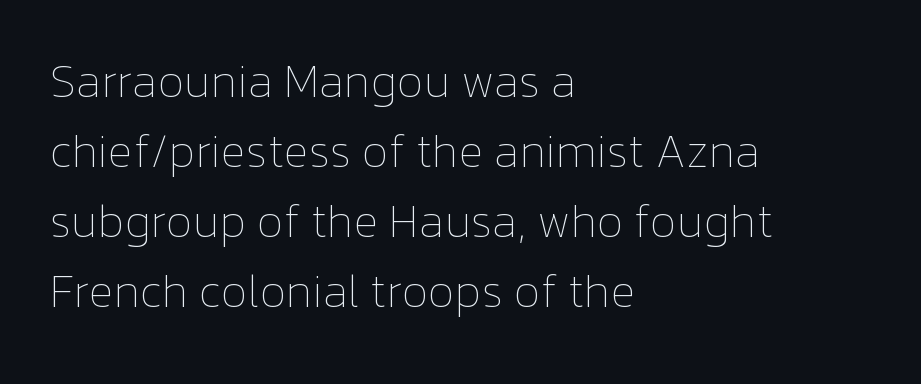
Normally led — the rows are evenly, conventionally spaced. The letterforms sit shoulder to shoulder at normal distance. Italic? Not at all — the glyphs are vertical. The setting favours the left margin, as ordinary paragraphs usually do. The characters are drawn with everyday or finer stroke widths. Underlining? Definitely not there.
